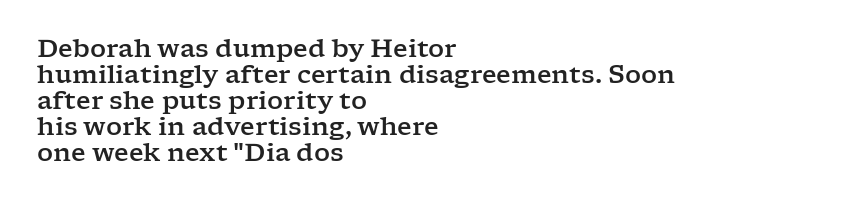
Students, note that the glyphs here touch the page at normal intervals. Each new line begins almost immediately beneath the previous one. The lettering holds an erect, upright posture throughout. Layout note: lines flush left. The specimen omits any rule beneath the text block's lines.
